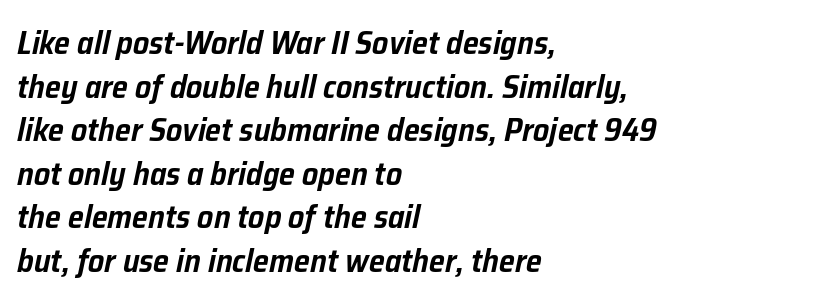
The image shows 32 px text type, italic (leaning right); set left-aligned, normal line spacing (1.36x), normal letter spacing, not underlined; low stroke contrast and a medium x-height.
